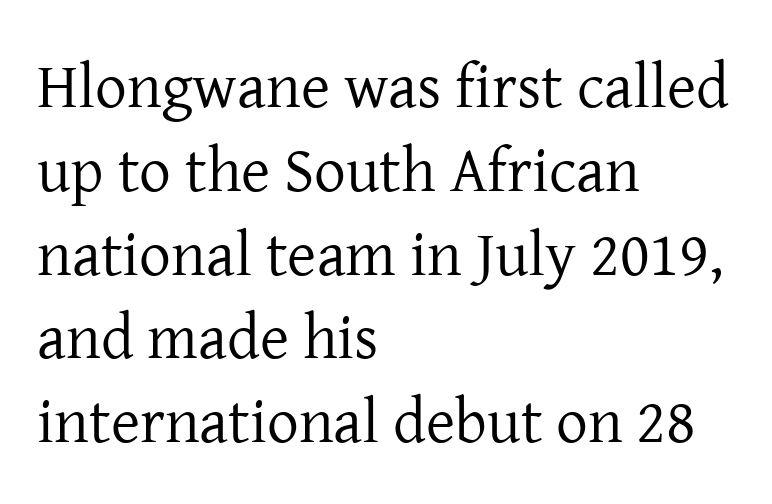
{"serif": "yes", "italic": "no", "bold": "no", "weight": "regular", "width": "normal", "stroke_contrast": "low", "x_height": "medium", "monospaced": "no", "underline": "no", "align": "left", "line_spacing": "normal", "line_spacing_ratio": 1.33, "letter_spacing": "normal", "letter_spacing_em": 0.0, "glyph_px": 63}
